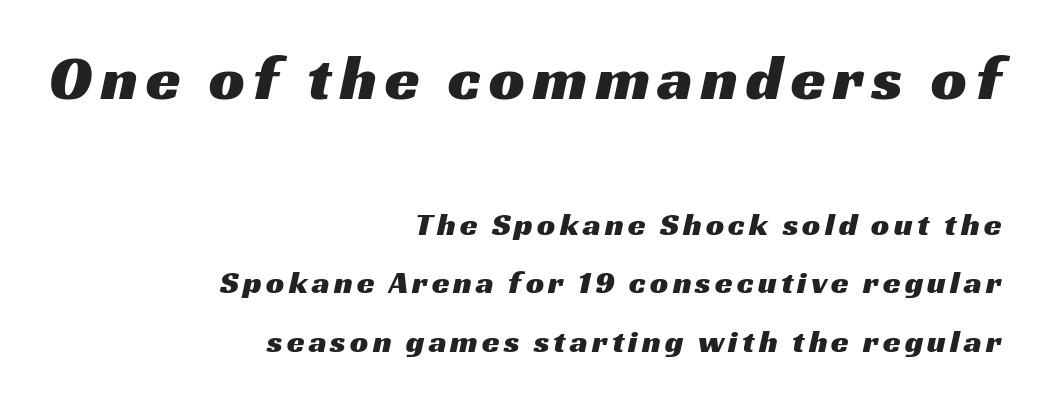
The image shows 63 px wide sans-serif type; set right-aligned, line spacing 1.83x, not underlined; the first (top) block is 1.97x larger; medium stroke contrast and a medium x-height.
